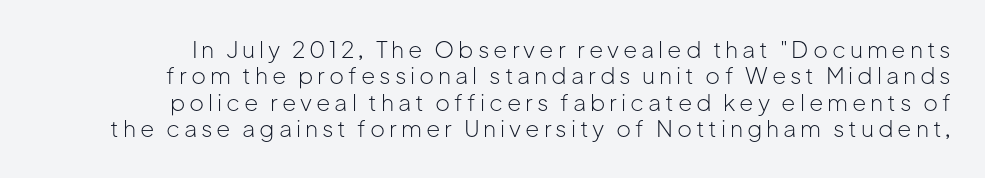
Q: Is the text bold? A: No.
Q: Is the text italic (slanted)? A: No, it is upright.
Q: Is the text underlined? A: No.
Q: Is the spacing between lines tight, normal or loose? A: Tight.
